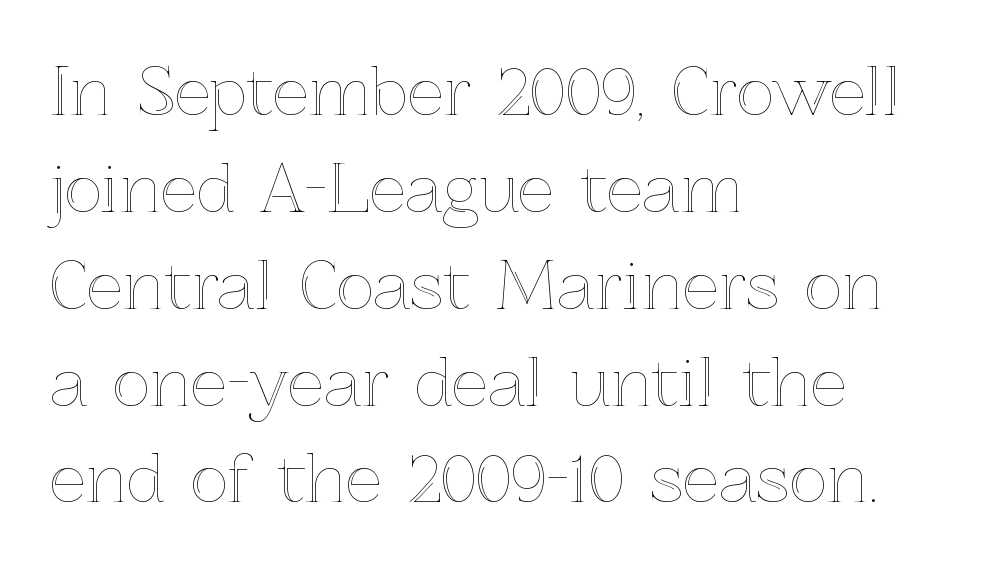
Q: Is the text italic (slanted)? A: No, it is upright.
Q: Is the text underlined? A: No.
Q: How is the paragraph aligned? A: Left-aligned.
Q: Is the spacing between letters normal or unusually wide? A: Normal.
Q: Is the spacing between lines tight, normal or loose? A: Normal.
Q: Width (condensed, normal, or wide)? A: Normal.
Q: x-height? A: Medium.
Q: Monospaced? A: No.
